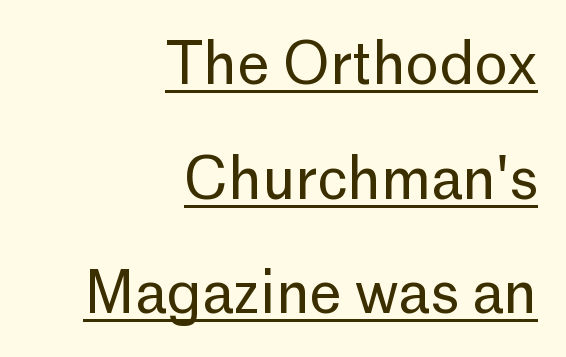
{"serif": "no", "italic": "no", "bold": "no", "weight": "regular", "width": "normal", "stroke_contrast": "low", "x_height": "medium", "monospaced": "no", "underline": "yes", "align": "right", "line_spacing": "loose", "line_spacing_ratio": 2.01, "letter_spacing": "normal", "letter_spacing_em": 0.0, "glyph_px": 57}
